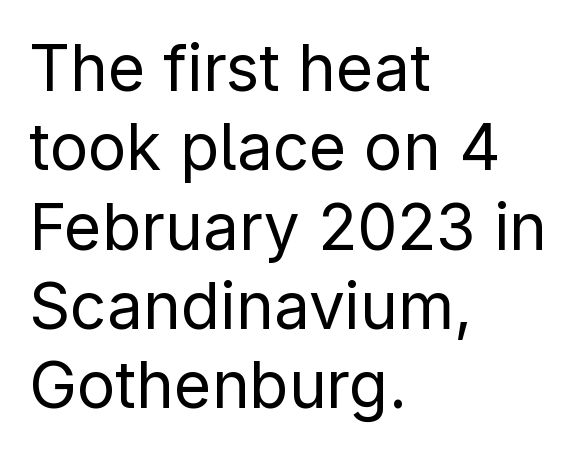
Stroke terminals: plain, sans-serif. Clear beneath every line of the passage. The letters stand upright; this is a roman face. Look at the tracking — it's just the regular setting, nothing added.
